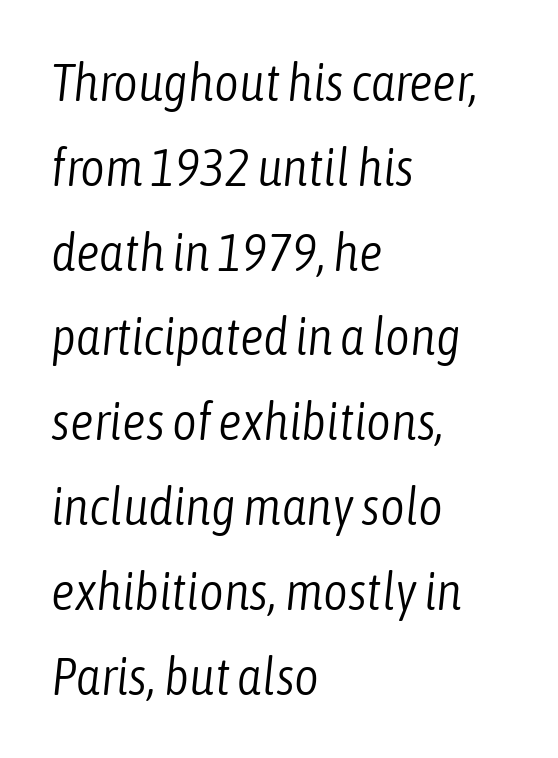
The image shows 53 px light, condensed type, italic (leaning right); set left-aligned, normal line spacing (1.6x), normal letter spacing, not underlined; low stroke contrast and a medium x-height.
